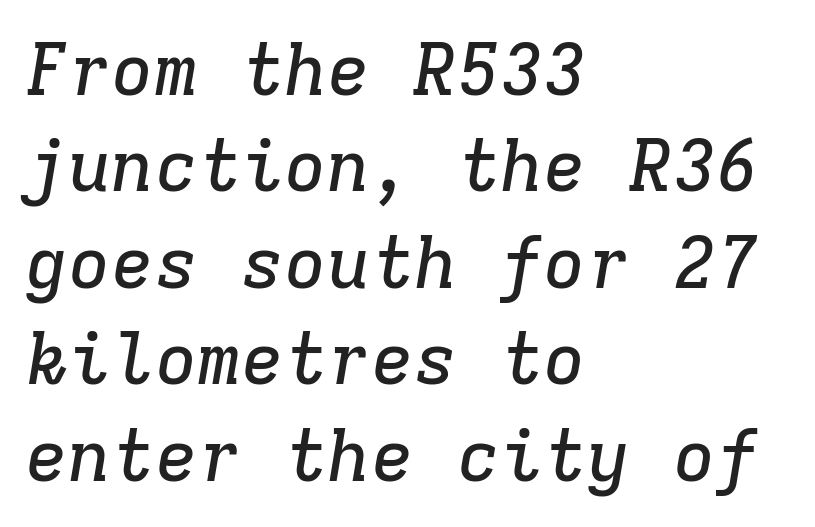
{"serif": "yes", "italic": "yes", "lean": "right", "slant_degrees": 9, "width": "normal", "stroke_contrast": "low", "x_height": "medium", "monospaced": "yes", "underline": "no", "align": "left", "line_spacing": "normal", "line_spacing_ratio": 1.34, "letter_spacing": "normal", "letter_spacing_em": 0.0, "glyph_px": 72}
